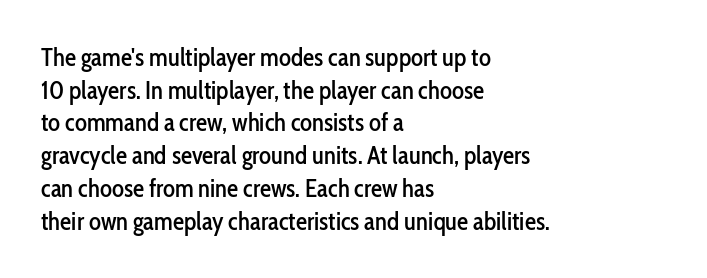
The image shows 25 px text type, upright; set left-aligned, normal line spacing (1.31x), normal letter spacing, not underlined.
